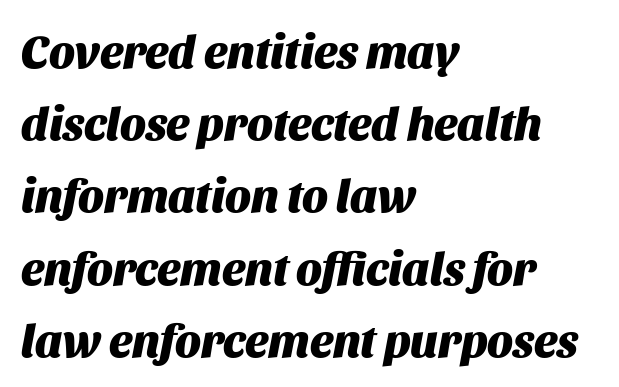
Q: Is the text bold? A: Yes.
Q: Is the text italic (slanted)? A: Yes, it leans right by about 11 degrees.
Q: Is the text underlined? A: No.
Q: How is the paragraph aligned? A: Left-aligned.
Q: Is the spacing between letters normal or unusually wide? A: Normal.
Q: Is the spacing between lines tight, normal or loose? A: Normal.
Q: Width (condensed, normal, or wide)? A: Normal.
Q: Stroke contrast? A: Medium.
Q: x-height? A: Large.
Q: Monospaced? A: No.
